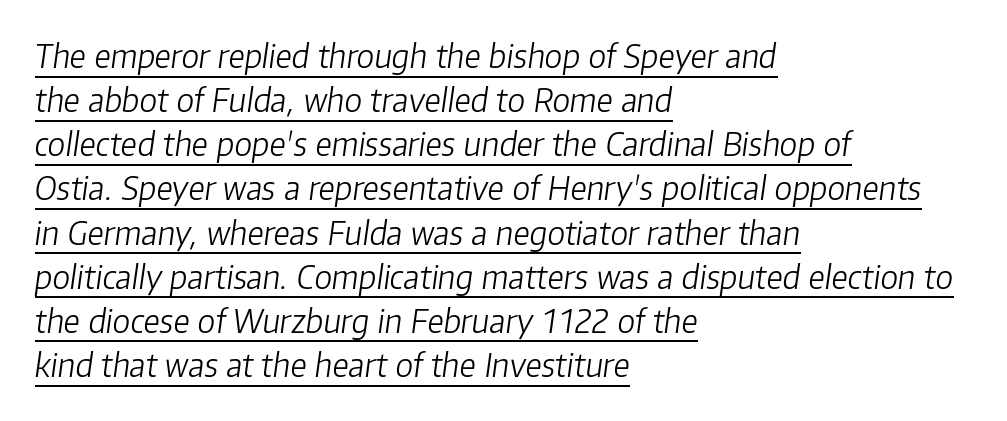
The paragraph has a hard left edge and a soft right edge. The rows are spaced the way most documents space them. Style check: oblique. Tracking value appears to be zero — textbook default spacing.
